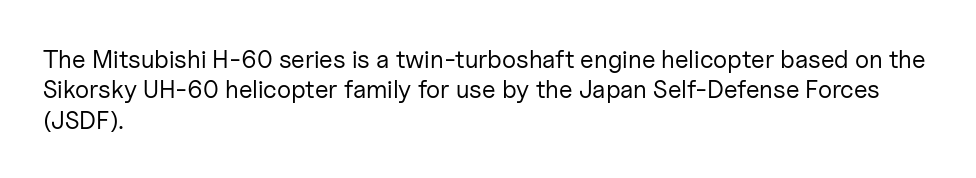
Q: Is the text bold? A: No.
Q: Is the text italic (slanted)? A: No, it is upright.
Q: Is the text underlined? A: No.
Q: How is the paragraph aligned? A: Left-aligned.
Q: Is the spacing between letters normal or unusually wide? A: Normal.
